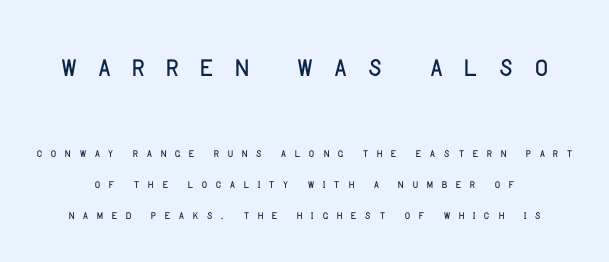
{"serif": "no", "italic": "no", "bold": "no", "weight": "light", "width": "normal", "stroke_contrast": "low", "x_height": "large", "monospaced": "no", "underline": "no", "line_spacing": "loose", "line_spacing_ratio": 2.05, "letter_spacing": "wide", "letter_spacing_em": 0.48, "larger_block": "first", "size_ratio": 2.47, "glyph_px": 37}
